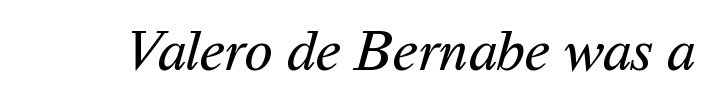
The image shows 58 px regular-weight sans-serif type; set normal letter spacing, not underlined; medium stroke contrast and a medium x-height.
